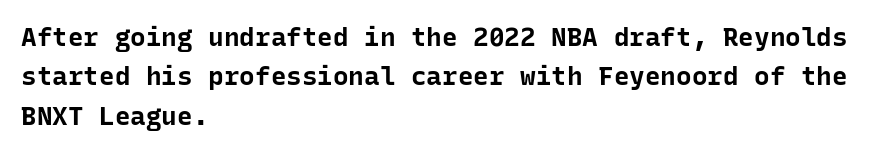
{"italic": "no", "bold": "yes", "underline": "no", "align": "left", "line_spacing": "normal", "line_spacing_ratio": 1.51, "letter_spacing": "normal", "letter_spacing_em": 0.0, "glyph_px": 26}
